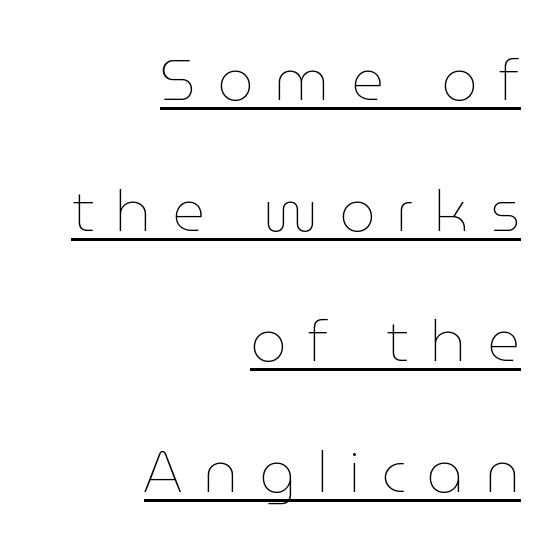
Q: Is the text bold? A: No.
Q: Is the text italic (slanted)? A: No, it is upright.
Q: Is the text underlined? A: Yes.
Q: How is the paragraph aligned? A: Right-aligned.
Q: Is the spacing between letters normal or unusually wide? A: Unusually wide.
Q: Is the spacing between lines tight, normal or loose? A: Loose.
Q: Width (condensed, normal, or wide)? A: Normal.
Q: Stroke contrast? A: Low.
Q: x-height? A: Medium.
Q: Monospaced? A: No.
